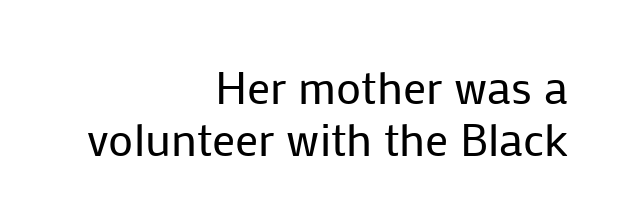
Q: Is the text bold? A: No.
Q: Is the text italic (slanted)? A: No, it is upright.
Q: Is the typeface a serif or a sans-serif typeface? A: Sans-serif.
Q: Is the text underlined? A: No.
Q: How is the paragraph aligned? A: Right-aligned.
Q: Is the spacing between letters normal or unusually wide? A: Normal.
Q: Is the spacing between lines tight, normal or loose? A: Tight.
Q: Width (condensed, normal, or wide)? A: Normal.
Q: Stroke contrast? A: Low.
Q: x-height? A: Medium.
Q: Monospaced? A: No.
